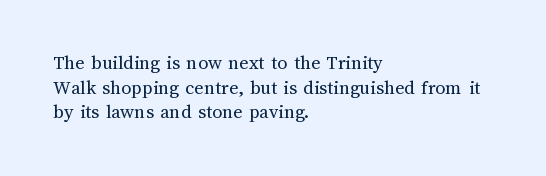
Casual observation: everything's shoved over to the left. This is not heavy type; no bold has been used. Italic? Not at all — the glyphs are vertical. The space beneath each line is pristine and unruled. No extra tracking has been applied to these lines.
